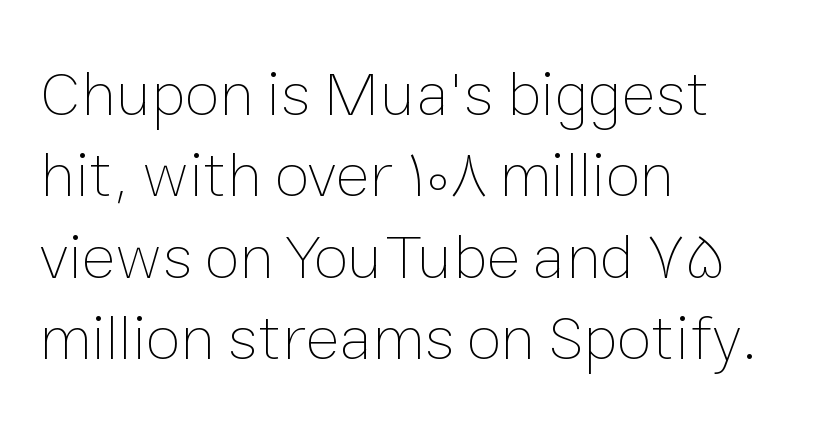
The rendering keeps characters at their native spacing. A roman cut, with each character standing at attention. Proportional: the letters do not fall into vertical columns. Underlining? Definitely not there.
